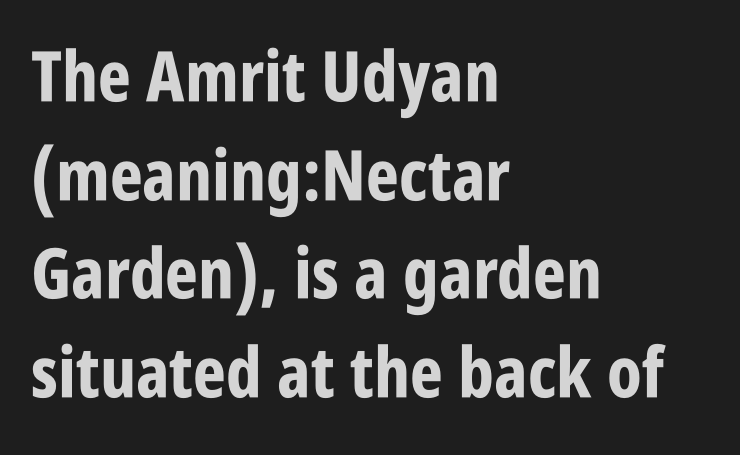
The image shows 70 px bold, condensed sans-serif type, upright; set left-aligned, normal line spacing (1.41x), normal letter spacing, not underlined; low stroke contrast and a large x-height.
